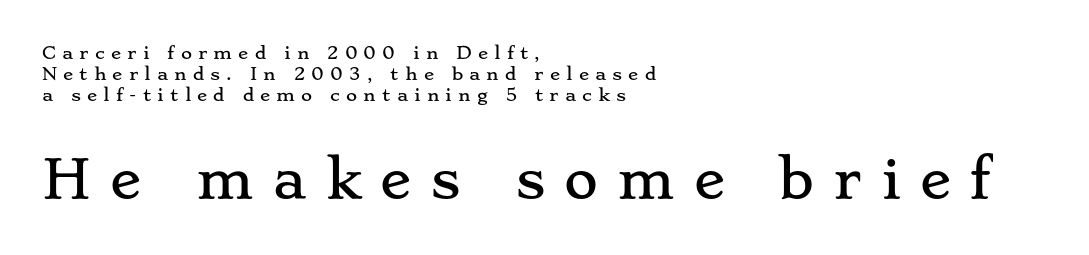
The image shows 52 px wide serif type, upright; set left-aligned, line spacing 1.23x, unusually wide letter spacing (+0.36 em), not underlined; the second (bottom) block is 3.06x larger; low stroke contrast and a small x-height.
